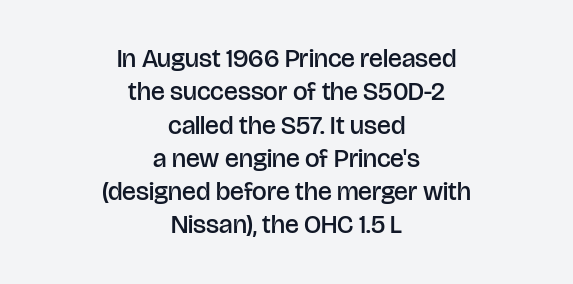
Q: Is the text bold? A: Semi-bold.
Q: Is the text italic (slanted)? A: No, it is upright.
Q: Is the text underlined? A: No.
Q: How is the paragraph aligned? A: Centered.
Q: Is the spacing between letters normal or unusually wide? A: Normal.
Q: Is the spacing between lines tight, normal or loose? A: Normal.
